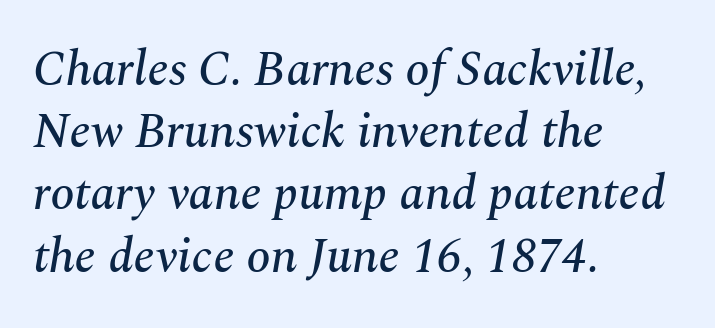
The image shows 49 px serif type, italic (leaning right); set left-aligned, normal line spacing (1.27x), normal letter spacing, not underlined; medium stroke contrast and a medium x-height.
